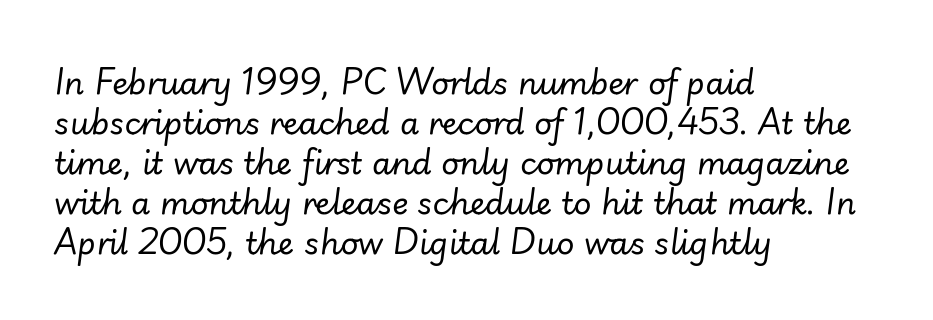
The image shows 31 px regular-weight type, italic (leaning right); set left-aligned, normal line spacing (1.29x), normal letter spacing, not underlined; low stroke contrast and a small x-height.
